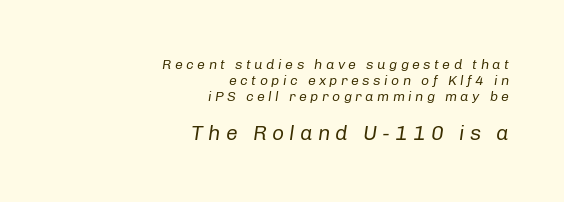
Q: Is the text bold? A: No.
Q: Is the text italic (slanted)? A: Yes, it leans right by about 8 degrees.
Q: Is the text underlined? A: No.
Q: How is the paragraph aligned? A: Right-aligned.
Q: Is the spacing between letters normal or unusually wide? A: Unusually wide.
Q: Is the spacing between lines tight, normal or loose? A: Tight.
Q: Which block of text is set in a larger size, the first (top) or the second (bottom)? A: The second (bottom) one.
